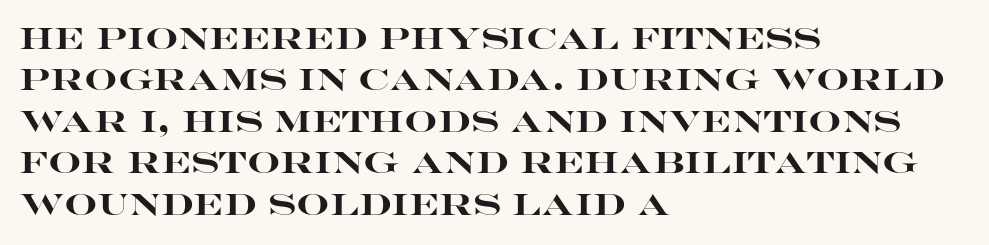
The image shows 29 px heavy, wide type, upright; set left-aligned, normal line spacing (1.43x), normal letter spacing, not underlined; high stroke contrast and a large x-height.
